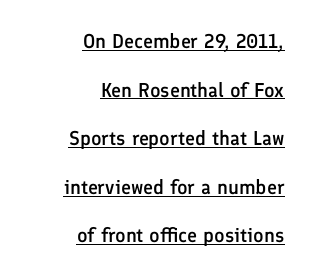
These lines were composed using upright roman letters. The typesetter chose a ragged-left arrangement here. The words here are underlined. Does extra space separate the letters? No, they use regular spacing.
